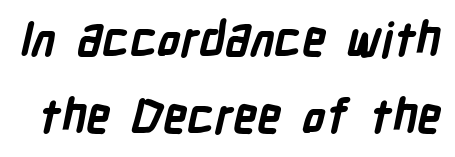
The image shows 47 px bold, condensed sans-serif type; set normal line spacing (1.63x), normal letter spacing, not underlined; low stroke contrast and a medium x-height.
